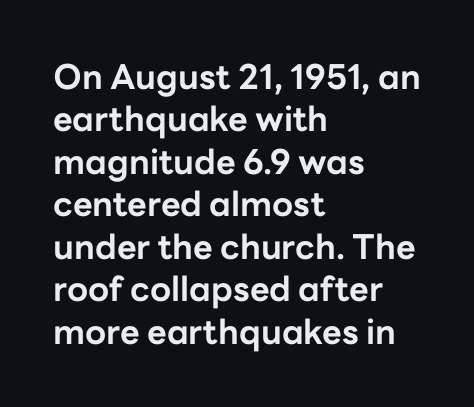
The image shows 34 px bold sans-serif type, upright; set left-aligned, normal line spacing (1.25x), normal letter spacing, not underlined; low stroke contrast and a medium x-height.
